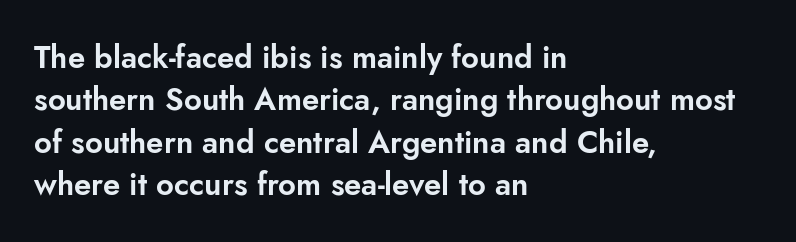
The image shows 31 px sans-serif type, upright; set left-aligned, normal line spacing (1.37x), normal letter spacing, not underlined; low stroke contrast and a small x-height.
